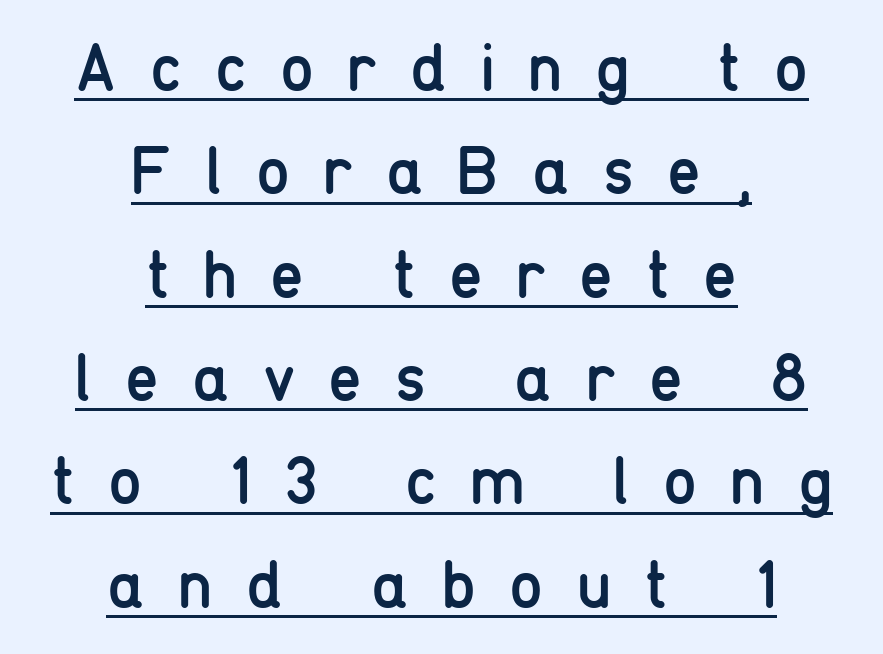
The image shows 68 px regular-weight, condensed sans-serif type, upright; set centered, normal line spacing (1.52x), unusually wide letter spacing (+0.49 em), underlined; low stroke contrast and a medium x-height.
